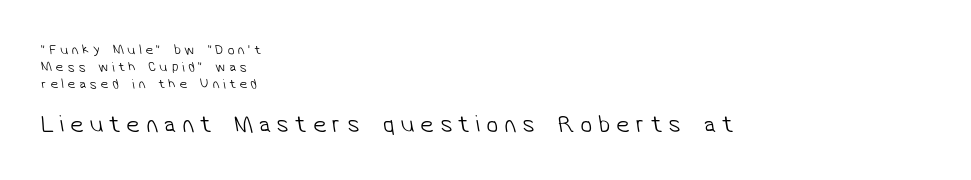
Q: Is the text bold? A: No.
Q: Is the text underlined? A: No.
Q: How is the paragraph aligned? A: Left-aligned.
Q: Is the spacing between letters normal or unusually wide? A: Unusually wide.
Q: Which block of text is set in a larger size, the first (top) or the second (bottom)? A: The second (bottom) one.
